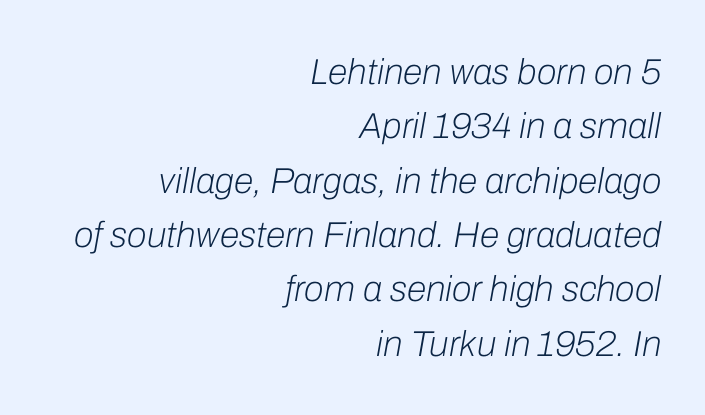
You could not count columns in this text — the font is proportionally spaced. Reading down the block, your eye finds every line finishing at a fixed right position. Baseline-to-baseline distance is the conventional proportion of letter height. Style check: oblique.
